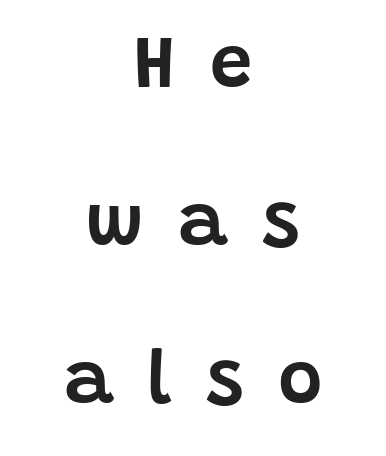
Q: Is the text italic (slanted)? A: No, it is upright.
Q: Is the typeface a serif or a sans-serif typeface? A: Sans-serif.
Q: Is the text underlined? A: No.
Q: How is the paragraph aligned? A: Centered.
Q: Is the spacing between letters normal or unusually wide? A: Unusually wide.
Q: Is the spacing between lines tight, normal or loose? A: Loose.
Q: Width (condensed, normal, or wide)? A: Normal.
Q: Stroke contrast? A: Low.
Q: x-height? A: Large.
Q: Monospaced? A: No.
